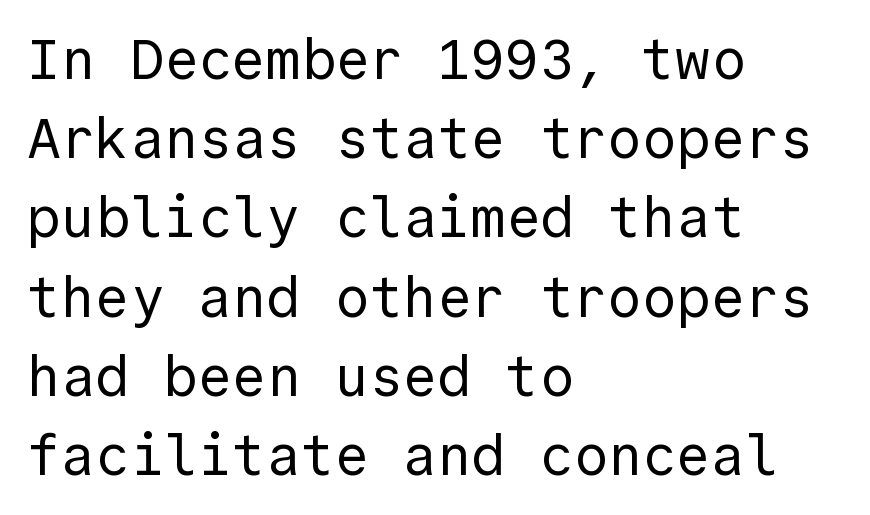
Regarding serifs, this sample does without them. Only glyphs here, with clear space below each row. What stands out about the letter spacing? Nothing — it is the standard amount. The passage is arranged the way most books set body copy — flush left. Does the leading feel generous? No, just average.
